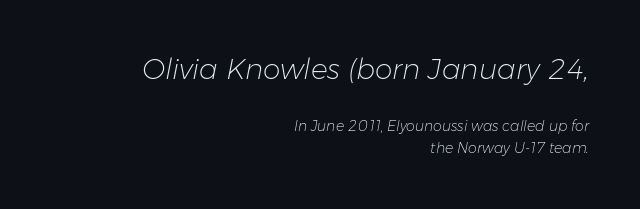
{"italic": "yes", "lean": "right", "slant_degrees": 11, "bold": "no", "weight": "light", "width": "normal", "stroke_contrast": "low", "x_height": "medium", "monospaced": "no", "underline": "no", "align": "right", "line_spacing": "normal", "line_spacing_ratio": 1.57, "letter_spacing": "normal", "letter_spacing_em": 0.0, "larger_block": "first", "size_ratio": 2.0, "glyph_px": 28}
